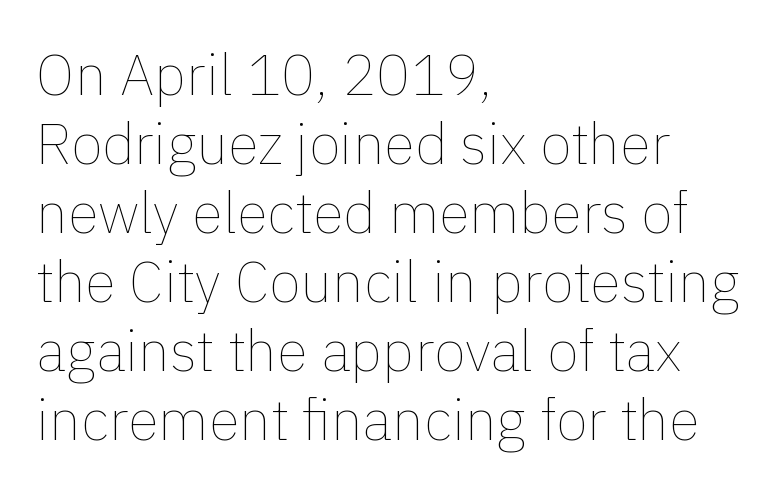
{"italic": "no", "bold": "no", "weight": "thin", "width": "normal", "x_height": "medium", "monospaced": "no", "underline": "no", "align": "left", "line_spacing_ratio": 1.21, "letter_spacing": "normal", "letter_spacing_em": 0.0, "glyph_px": 57}
